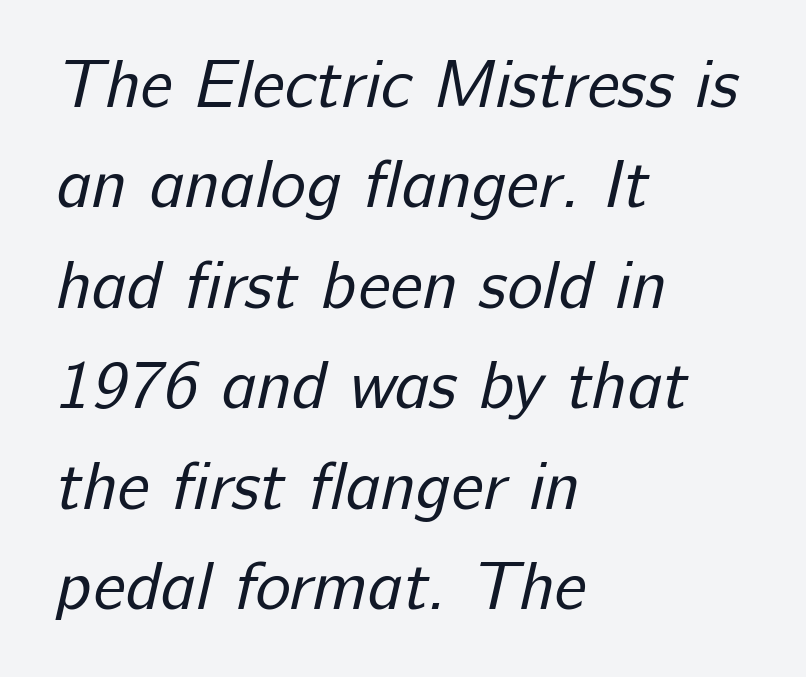
Students, observe: this is what conventionally led text looks like. Is the type heavy? It reads as light-to-regular instead. The text block is weighted toward the left margin, trailing off unevenly rightward. These lines are rendered in a variable-pitch font. The rendering shows plain stroke endings on the letterforms — a sans-serif design.
